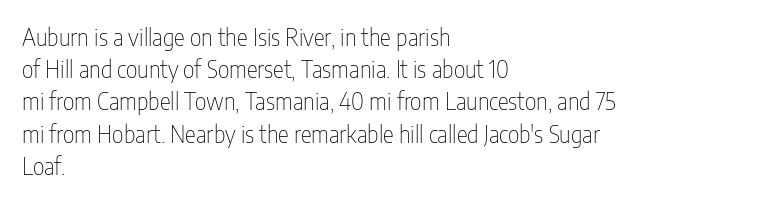
{"italic": "no", "bold": "no", "underline": "no", "align": "left", "line_spacing": "normal", "line_spacing_ratio": 1.4, "letter_spacing": "normal", "letter_spacing_em": 0.0, "glyph_px": 23}
